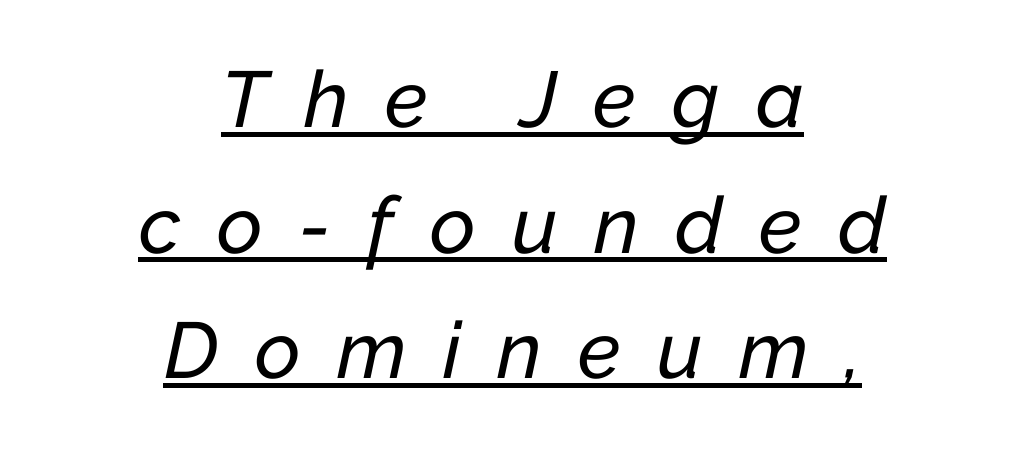
Q: Is the text italic (slanted)? A: Yes, it leans right by about 12 degrees.
Q: Is the text underlined? A: Yes.
Q: How is the paragraph aligned? A: Centered.
Q: Is the spacing between letters normal or unusually wide? A: Unusually wide.
Q: Is the spacing between lines tight, normal or loose? A: Normal.
Q: Width (condensed, normal, or wide)? A: Normal.
Q: Stroke contrast? A: Low.
Q: x-height? A: Medium.
Q: Monospaced? A: No.
